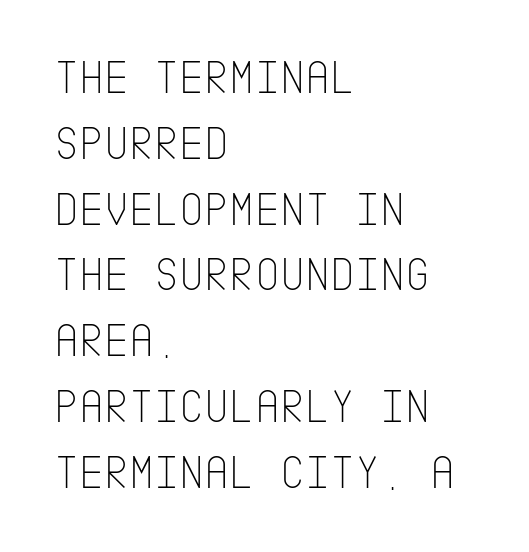
Q: Is the text bold? A: No.
Q: Is the text italic (slanted)? A: No, it is upright.
Q: Is the typeface a serif or a sans-serif typeface? A: Sans-serif.
Q: Is the text underlined? A: No.
Q: How is the paragraph aligned? A: Left-aligned.
Q: Is the spacing between letters normal or unusually wide? A: Normal.
Q: Is the spacing between lines tight, normal or loose? A: Normal.
Q: Width (condensed, normal, or wide)? A: Condensed.
Q: Stroke contrast? A: Low.
Q: x-height? A: Large.
